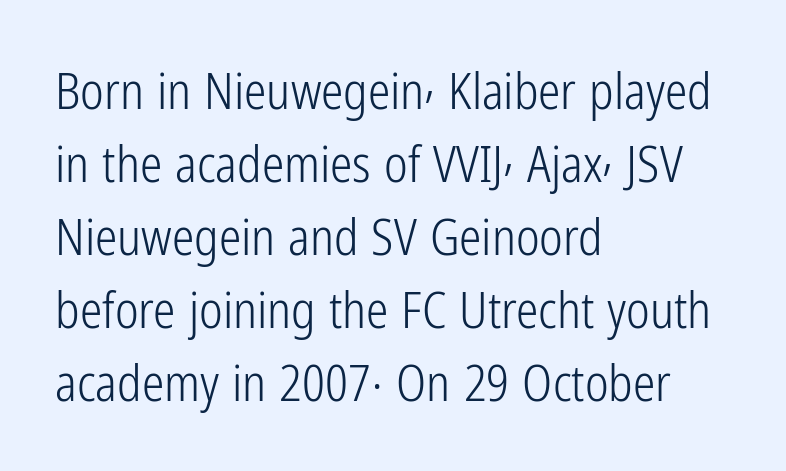
{"serif": "no", "italic": "no", "bold": "no", "weight": "light", "width": "condensed", "stroke_contrast": "low", "x_height": "medium", "monospaced": "no", "underline": "no", "align": "left", "line_spacing": "normal", "line_spacing_ratio": 1.46, "letter_spacing": "normal", "letter_spacing_em": 0.0, "glyph_px": 50}
